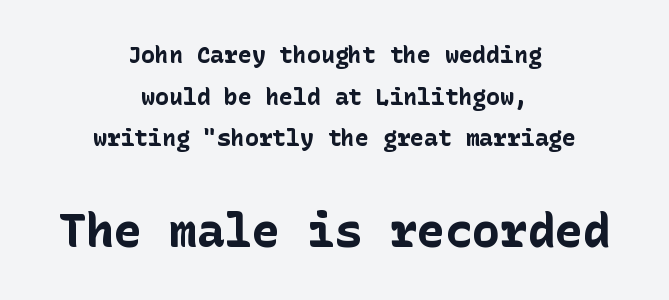
The image shows 46 px bold sans-serif type, upright; set centered, line spacing 1.81x, normal letter spacing, not underlined; the second (bottom) block is 2.0x larger; low stroke contrast and a medium x-height.
